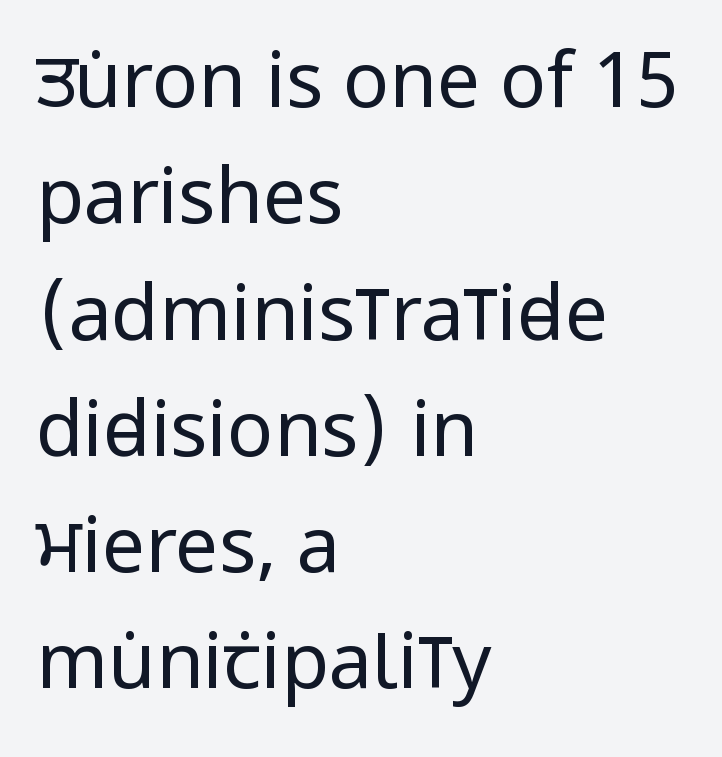
The image shows 77 px regular-weight, condensed sans-serif type, upright; set left-aligned, normal line spacing (1.51x), normal letter spacing, not underlined; low stroke contrast and a large x-height.
